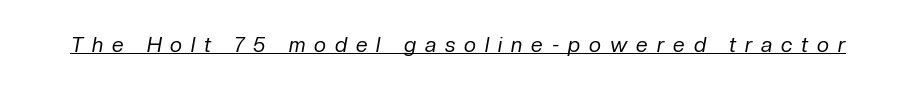
Q: Is the text bold? A: No.
Q: Is the text italic (slanted)? A: Yes, it leans right by about 10 degrees.
Q: Is the text underlined? A: Yes.
Q: Is the spacing between letters normal or unusually wide? A: Unusually wide.
